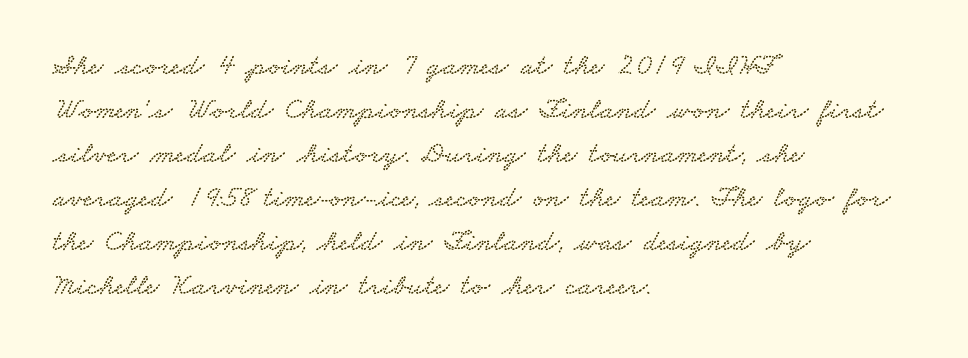
Q: Is the text underlined? A: No.
Q: How is the paragraph aligned? A: Left-aligned.
Q: Is the spacing between letters normal or unusually wide? A: Normal.
Q: Is the spacing between lines tight, normal or loose? A: Normal.
Q: Width (condensed, normal, or wide)? A: Wide.
Q: Stroke contrast? A: Low.
Q: x-height? A: Small.
Q: Monospaced? A: No.
